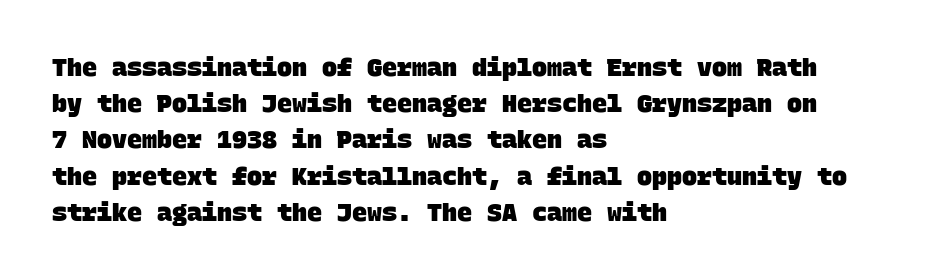
Vertically, the passage feels balanced, rows spaced as you'd expect. The line texture is even and compact thanks to regular tracking. These lines are set flush left with a ragged right edge. Quick note: underline off. Plenty of ink on the page — the face is bold.
